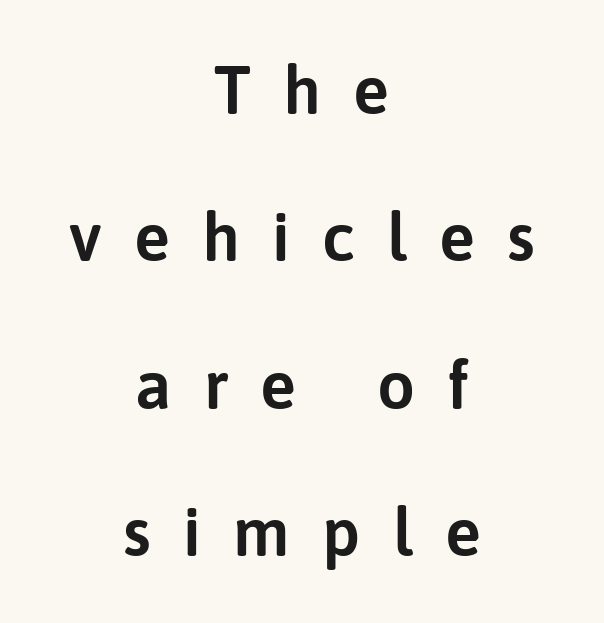
Q: Is the text italic (slanted)? A: No, it is upright.
Q: Is the typeface a serif or a sans-serif typeface? A: Sans-serif.
Q: Is the text underlined? A: No.
Q: How is the paragraph aligned? A: Centered.
Q: Is the spacing between letters normal or unusually wide? A: Unusually wide.
Q: Is the spacing between lines tight, normal or loose? A: Loose.
Q: Width (condensed, normal, or wide)? A: Normal.
Q: Stroke contrast? A: Low.
Q: x-height? A: Medium.
Q: Monospaced? A: No.
